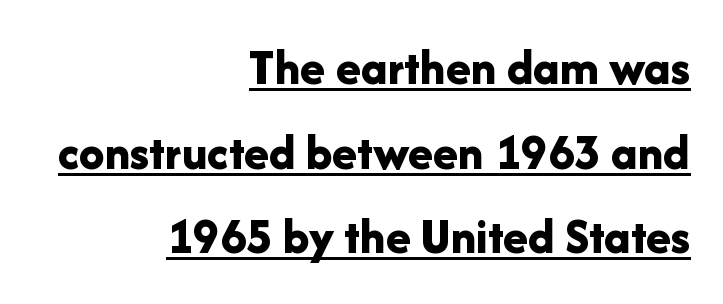
{"serif": "no", "italic": "no", "bold": "yes", "weight": "bold", "width": "normal", "stroke_contrast": "low", "x_height": "medium", "monospaced": "no", "underline": "yes", "align": "right", "line_spacing": "normal", "line_spacing_ratio": 1.66, "letter_spacing": "normal", "letter_spacing_em": 0.0, "glyph_px": 51}
